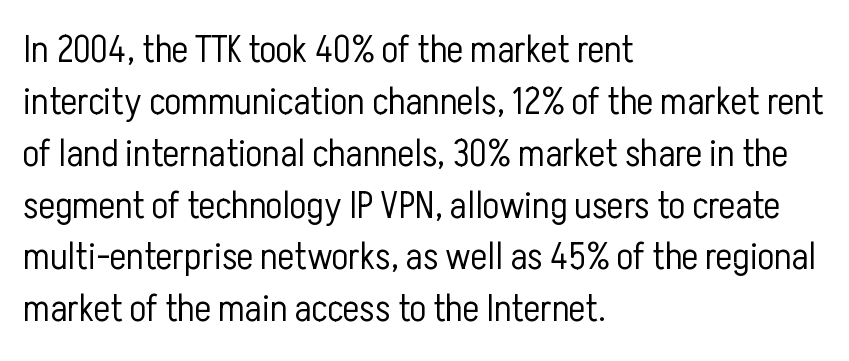
{"serif": "no", "italic": "no", "bold": "no", "weight": "light", "width": "condensed", "stroke_contrast": "low", "x_height": "medium", "monospaced": "no", "underline": "no", "align": "left", "line_spacing": "normal", "line_spacing_ratio": 1.33, "letter_spacing": "normal", "letter_spacing_em": 0.0, "glyph_px": 39}
